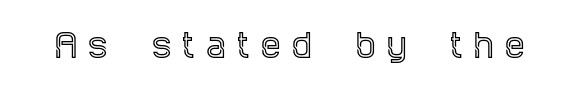
The image shows 31 px condensed serif type, upright; set unusually wide letter spacing (+0.38 em), not underlined; a large x-height.
